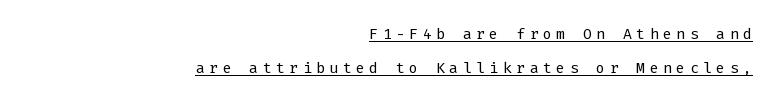
Q: Is the text bold? A: No.
Q: Is the text italic (slanted)? A: No, it is upright.
Q: Is the text underlined? A: Yes.
Q: How is the paragraph aligned? A: Right-aligned.
Q: Is the spacing between letters normal or unusually wide? A: Unusually wide.
Q: Is the spacing between lines tight, normal or loose? A: Normal.
